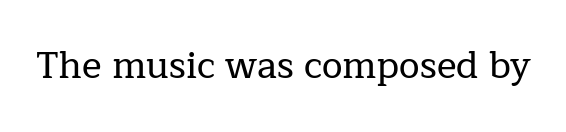
Has an underline been added? It has not. Yep, those are serifs on the letters. These lines keep a tight, regular rhythm from letter to letter. Rendered with straight, roman letterforms. This sample has the flowing, uneven cadence of proportional lettering.
